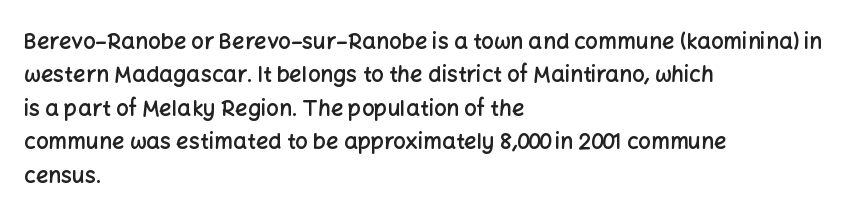
Q: Is the text bold? A: Semi-bold.
Q: Is the text italic (slanted)? A: No, it is upright.
Q: Is the text underlined? A: No.
Q: How is the paragraph aligned? A: Left-aligned.
Q: Is the spacing between letters normal or unusually wide? A: Normal.
Q: Is the spacing between lines tight, normal or loose? A: Normal.
